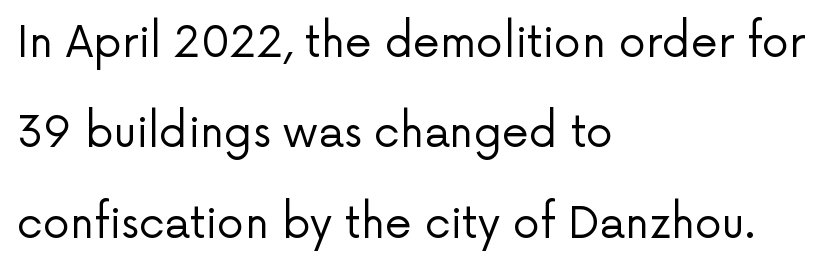
Q: Is the text bold? A: No.
Q: Is the text italic (slanted)? A: No, it is upright.
Q: Is the typeface a serif or a sans-serif typeface? A: Sans-serif.
Q: Is the text underlined? A: No.
Q: How is the paragraph aligned? A: Left-aligned.
Q: Is the spacing between letters normal or unusually wide? A: Normal.
Q: Is the spacing between lines tight, normal or loose? A: Loose.
Q: Width (condensed, normal, or wide)? A: Normal.
Q: Stroke contrast? A: Low.
Q: x-height? A: Medium.
Q: Monospaced? A: No.
